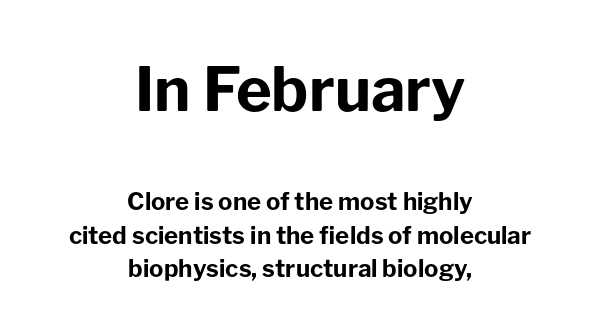
The image shows 61 px bold sans-serif type, upright; set centered, normal line spacing (1.4x), normal letter spacing, not underlined; the first (top) block is 2.54x larger; low stroke contrast and a medium x-height.
